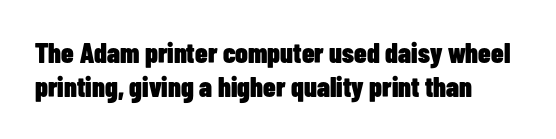
Each row of text sits above clean, open space. Type style note: lacks serifs. These words are printed bold, with thick strokes throughout. The line texture is even and compact thanks to regular tracking. Spacing verdict: proportional, widths tailored to each character. All the whitespace from short lines collects on the right.
